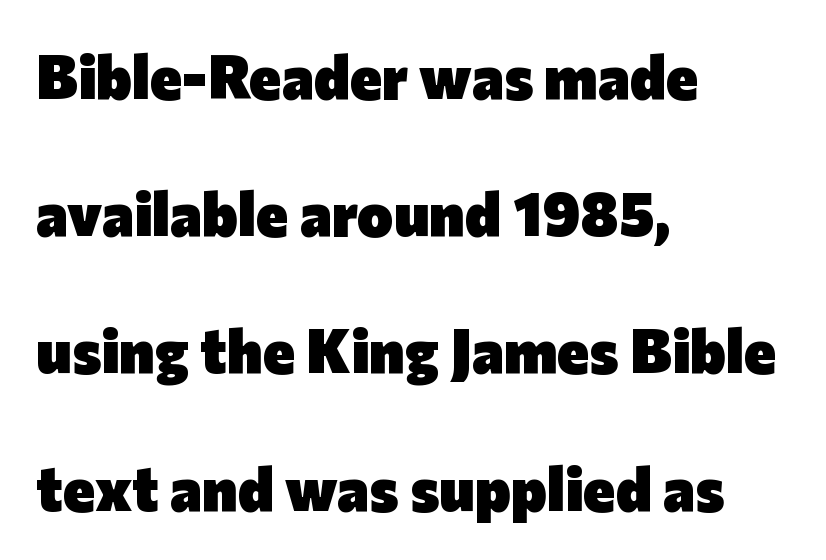
{"serif": "no", "italic": "no", "bold": "yes", "weight": "heavy", "width": "normal", "stroke_contrast": "low", "x_height": "medium", "monospaced": "no", "underline": "no", "align": "left", "line_spacing": "loose", "line_spacing_ratio": 2.25, "letter_spacing": "normal", "letter_spacing_em": 0.0, "glyph_px": 61}
